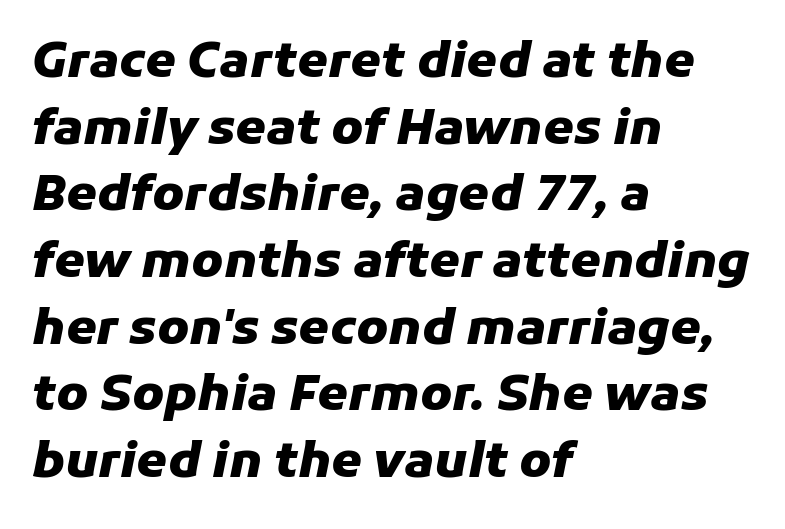
The image shows 49 px heavy type, italic (leaning right); set left-aligned, normal line spacing (1.36x), normal letter spacing, not underlined; low stroke contrast and a medium x-height.
